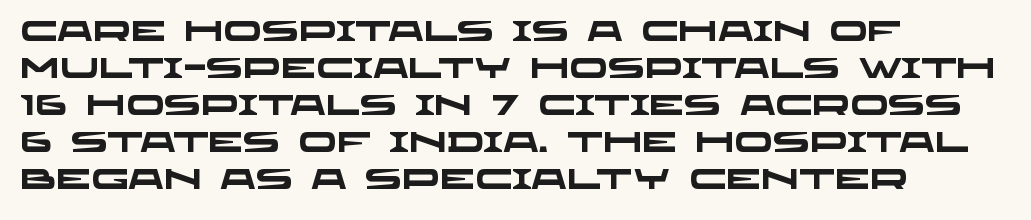
{"serif": "no", "bold": "yes", "weight": "heavy", "width": "wide", "stroke_contrast": "low", "x_height": "large", "monospaced": "no", "underline": "no", "align": "left", "line_spacing": "normal", "line_spacing_ratio": 1.32, "letter_spacing": "normal", "letter_spacing_em": 0.0, "glyph_px": 28}
